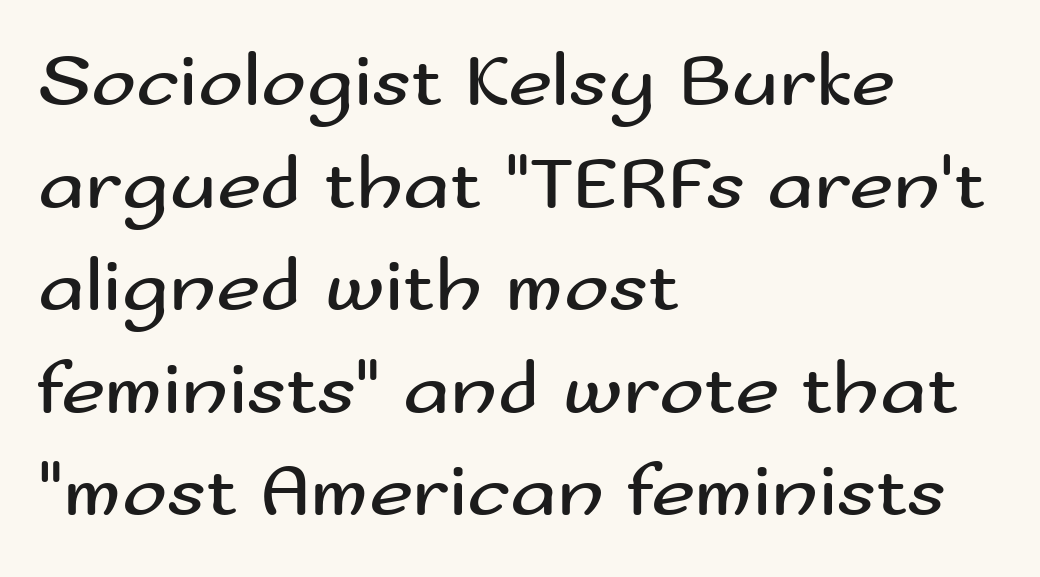
{"serif": "no", "italic": "no", "bold": "no", "weight": "regular", "width": "wide", "stroke_contrast": "medium", "x_height": "small", "monospaced": "no", "underline": "no", "align": "left", "line_spacing": "normal", "line_spacing_ratio": 1.35, "letter_spacing": "normal", "letter_spacing_em": 0.0, "glyph_px": 76}
